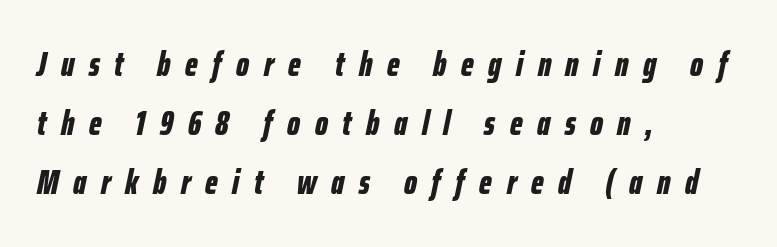
There's an unmistakable incline to the writing here. Honestly, the letter spacing is so wide it's the main thing you notice. Glance below the letters and you will spot only blank space. Does the copy run flush right? No — it runs flush left.
